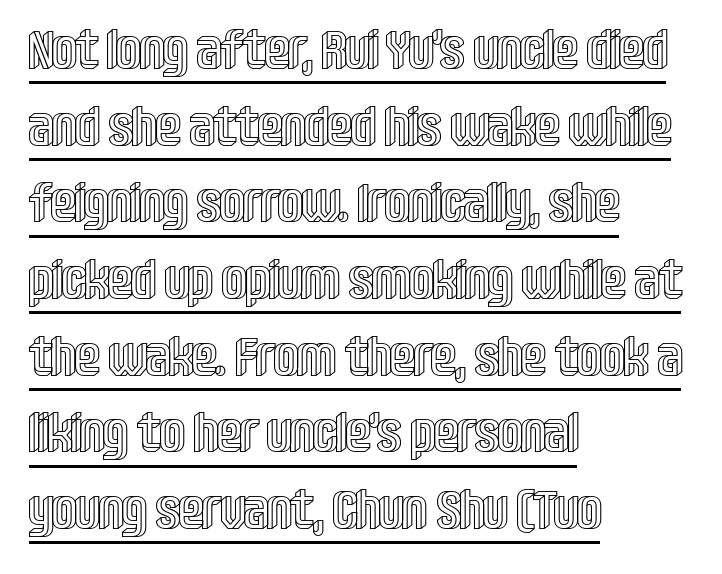
The image shows 54 px condensed type, upright; set left-aligned, normal line spacing (1.42x), normal letter spacing, underlined; a large x-height.
